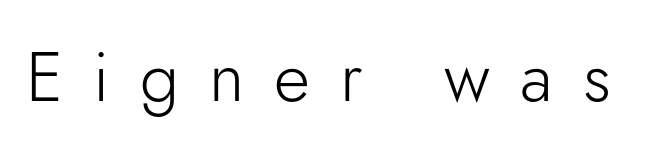
{"serif": "no", "italic": "no", "bold": "no", "weight": "light", "width": "normal", "stroke_contrast": "low", "x_height": "small", "monospaced": "no", "underline": "no", "letter_spacing": "wide", "letter_spacing_em": 0.43, "glyph_px": 70}
